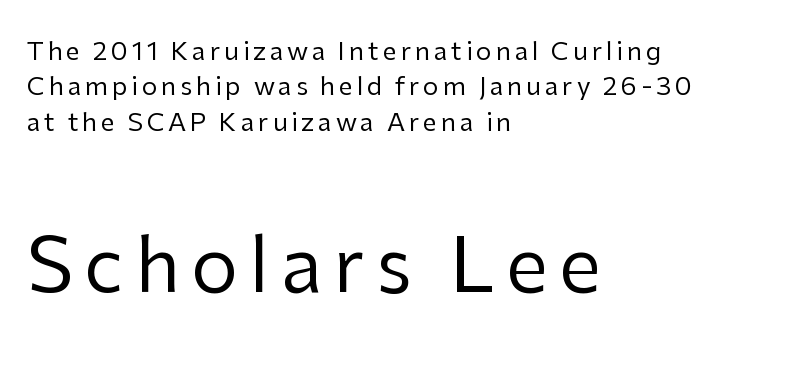
{"serif": "no", "italic": "no", "bold": "no", "weight": "regular", "width": "normal", "stroke_contrast": "low", "x_height": "medium", "monospaced": "no", "underline": "no", "align": "left", "line_spacing": "normal", "line_spacing_ratio": 1.42, "larger_block": "second", "size_ratio": 3.0, "glyph_px": 75}
